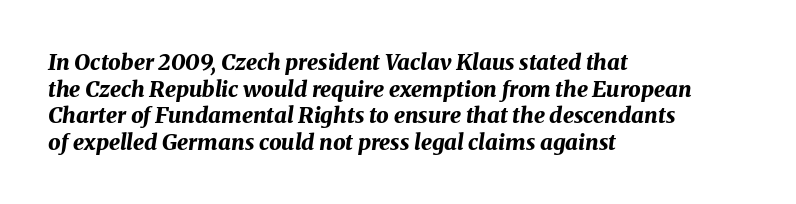
{"italic": "yes", "lean": "right", "slant_degrees": 8, "bold": "yes", "underline": "no", "align": "left", "line_spacing_ratio": 1.21, "letter_spacing": "normal", "letter_spacing_em": 0.0, "glyph_px": 22}
